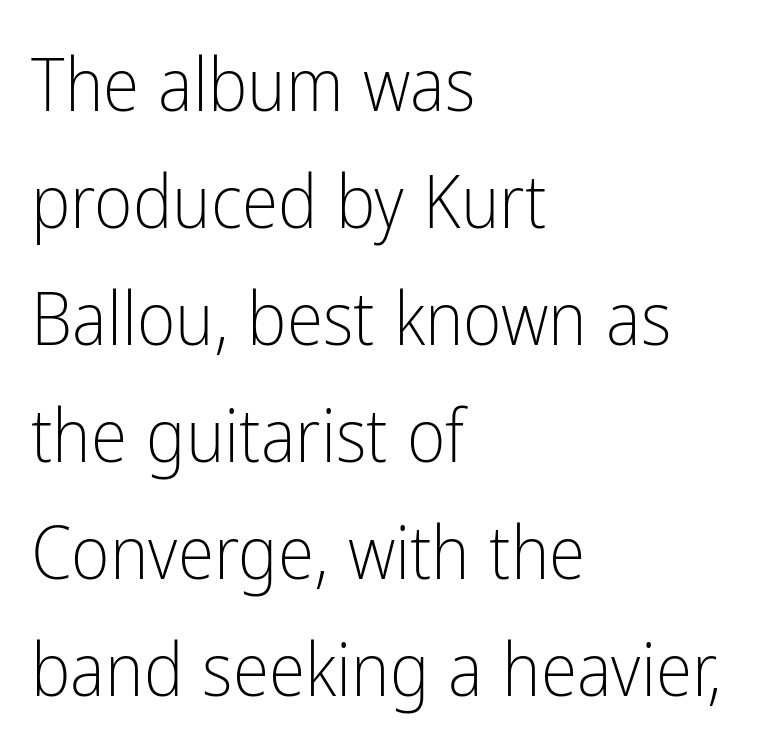
Vertical spacing — default. No word sits above an underline. Character widths vary here, with narrow letters taking less room than wide ones. A sans-serif font was chosen for this passage. Tracking here is standard; glyphs follow each other at the usual distance. Is this a heavy cut? Hardly; it is regular or lighter.
